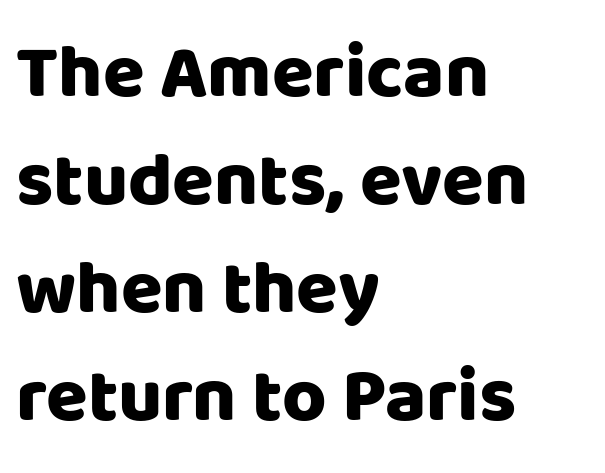
Q: Is the text bold? A: Yes.
Q: Is the text italic (slanted)? A: No, it is upright.
Q: Is the typeface a serif or a sans-serif typeface? A: Sans-serif.
Q: Is the text underlined? A: No.
Q: How is the paragraph aligned? A: Left-aligned.
Q: Is the spacing between letters normal or unusually wide? A: Normal.
Q: Is the spacing between lines tight, normal or loose? A: Normal.
Q: Width (condensed, normal, or wide)? A: Normal.
Q: Stroke contrast? A: Low.
Q: x-height? A: Large.
Q: Monospaced? A: No.
